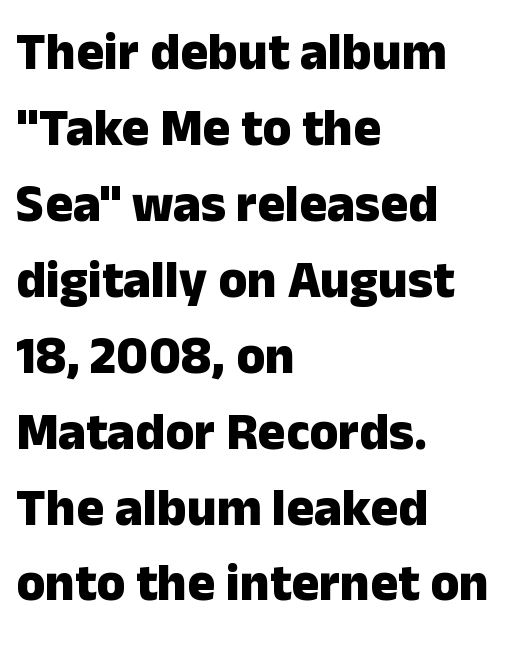
Typesetter's note: full bold, strokes at maximum text heaviness. Which margin do the lines hug? The left one — the right edge is uneven. What stands out about the letter spacing? Nothing — it is the standard amount. The letters carry no serifs — their stems end cleanly without finishing strokes. Proportional: the letters do not fall into vertical columns.
